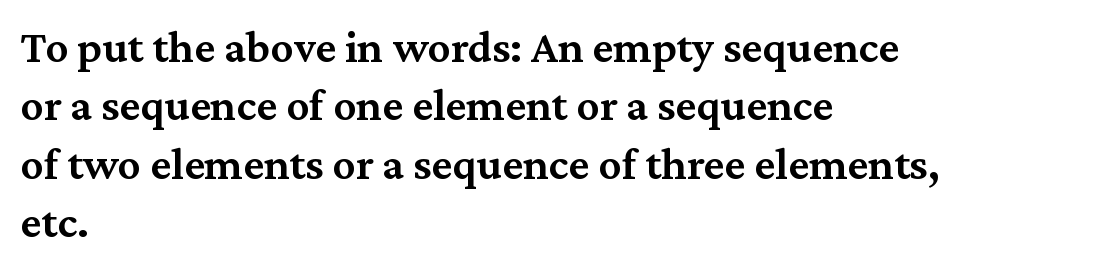
The image shows 46 px semibold serif type, upright; set left-aligned, normal line spacing (1.27x), normal letter spacing, not underlined; medium stroke contrast and a medium x-height.
